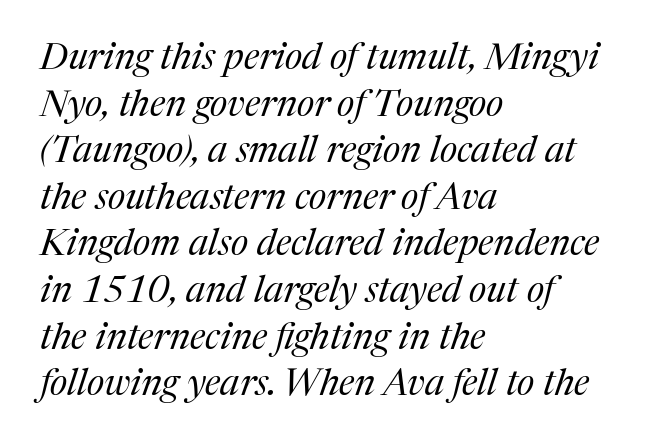
{"serif": "yes", "italic": "yes", "lean": "right", "slant_degrees": 17, "bold": "no", "weight": "regular", "width": "normal", "stroke_contrast": "medium", "x_height": "medium", "monospaced": "no", "underline": "no", "align": "left", "line_spacing": "normal", "line_spacing_ratio": 1.26, "letter_spacing": "normal", "letter_spacing_em": 0.0, "glyph_px": 37}
